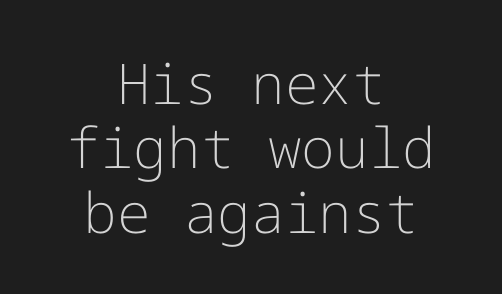
Q: Is the text bold? A: No.
Q: Is the text italic (slanted)? A: No, it is upright.
Q: Is the typeface a serif or a sans-serif typeface? A: Sans-serif.
Q: Is the text underlined? A: No.
Q: How is the paragraph aligned? A: Centered.
Q: Is the spacing between letters normal or unusually wide? A: Normal.
Q: Is the spacing between lines tight, normal or loose? A: Tight.
Q: Width (condensed, normal, or wide)? A: Normal.
Q: Stroke contrast? A: Low.
Q: x-height? A: Medium.
